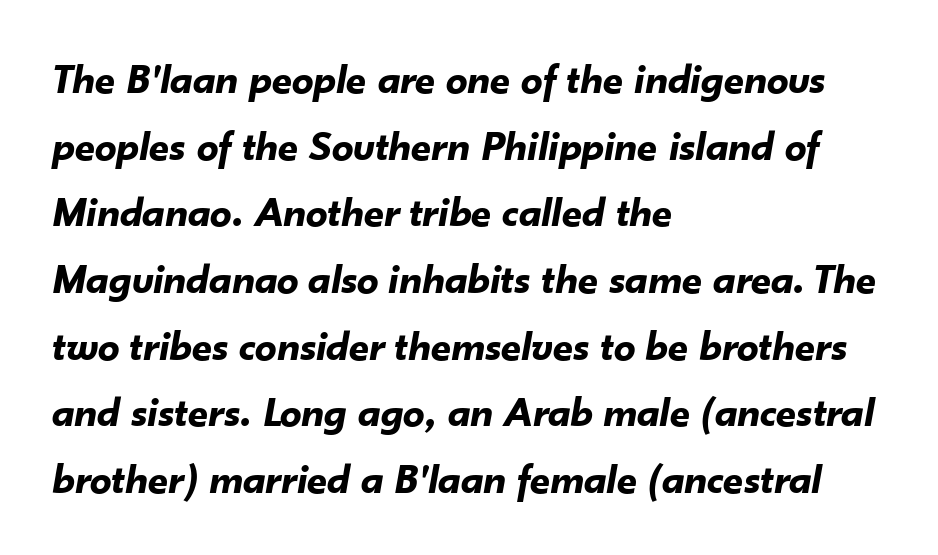
The image shows 43 px bold type, italic (leaning right); set left-aligned, normal line spacing (1.55x), normal letter spacing, not underlined; low stroke contrast and a small x-height.
